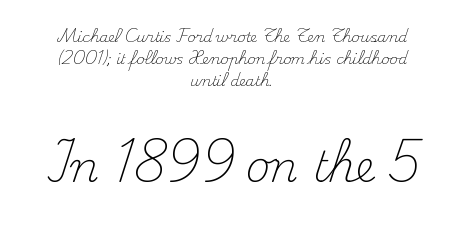
Q: Is the text bold? A: No.
Q: Is the text italic (slanted)? A: Yes.
Q: Is the typeface a serif or a sans-serif typeface? A: Serif.
Q: Is the text underlined? A: No.
Q: How is the paragraph aligned? A: Centered.
Q: Is the spacing between letters normal or unusually wide? A: Normal.
Q: Is the spacing between lines tight, normal or loose? A: Normal.
Q: Which block of text is set in a larger size, the first (top) or the second (bottom)? A: The second (bottom) one.
Q: Width (condensed, normal, or wide)? A: Normal.
Q: Stroke contrast? A: Medium.
Q: x-height? A: Small.
Q: Monospaced? A: No.
